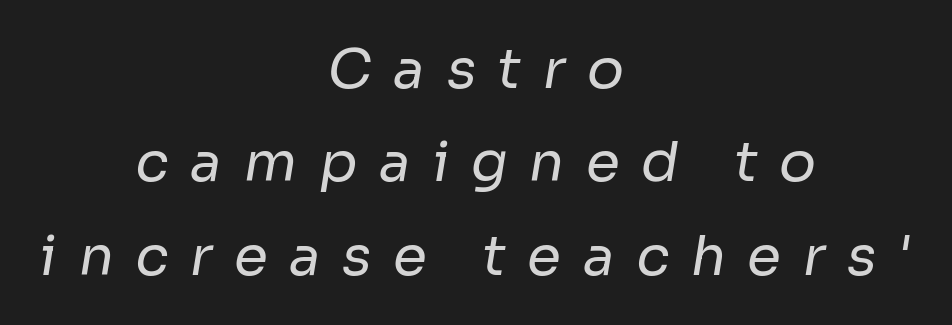
Q: Is the text bold? A: No.
Q: Is the typeface a serif or a sans-serif typeface? A: Sans-serif.
Q: Is the text underlined? A: No.
Q: How is the paragraph aligned? A: Centered.
Q: Is the spacing between letters normal or unusually wide? A: Unusually wide.
Q: Is the spacing between lines tight, normal or loose? A: Normal.
Q: Width (condensed, normal, or wide)? A: Normal.
Q: Stroke contrast? A: Low.
Q: x-height? A: Medium.
Q: Monospaced? A: No.
